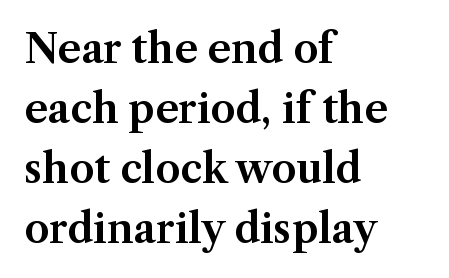
{"serif": "yes", "italic": "no", "width": "normal", "stroke_contrast": "medium", "x_height": "medium", "monospaced": "no", "underline": "no", "align": "left", "line_spacing": "normal", "line_spacing_ratio": 1.5, "letter_spacing": "normal", "letter_spacing_em": 0.0, "glyph_px": 40}
